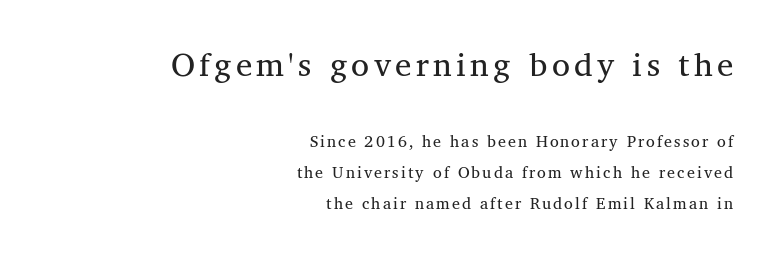
A typesetter would call this proportional, since set widths differ per character. The characters display serif detailing at their extremities. The lines in this sample share a right terminus and differ only in where they begin. The weight tops out at a normal text grade.
